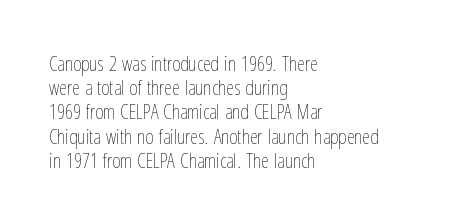
Tall strokes in this sample are plumb rather than angled. Decoration check: the copy has no underline. Words appear dense and cohesive because spacing is normal. The typesetter chose a ragged-right arrangement here.
